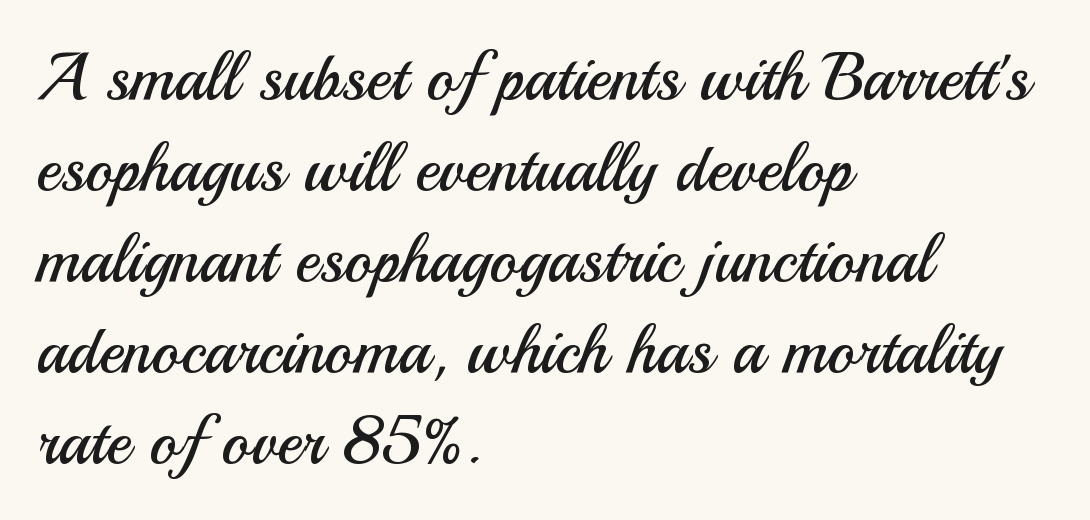
Q: Is the text bold? A: No.
Q: Is the text italic (slanted)? A: Yes.
Q: Is the typeface a serif or a sans-serif typeface? A: Sans-serif.
Q: Is the text underlined? A: No.
Q: How is the paragraph aligned? A: Left-aligned.
Q: Is the spacing between letters normal or unusually wide? A: Normal.
Q: Is the spacing between lines tight, normal or loose? A: Normal.
Q: Width (condensed, normal, or wide)? A: Normal.
Q: Stroke contrast? A: Medium.
Q: x-height? A: Small.
Q: Monospaced? A: No.
